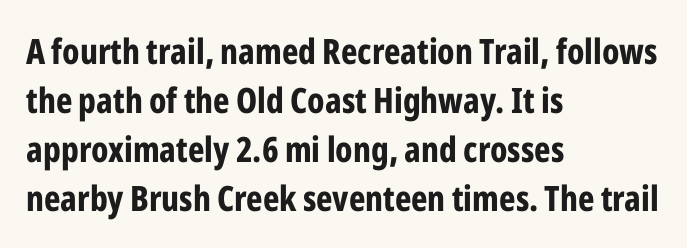
Q: Is the text bold? A: Yes.
Q: Is the text italic (slanted)? A: No, it is upright.
Q: Is the typeface a serif or a sans-serif typeface? A: Sans-serif.
Q: Is the text underlined? A: No.
Q: How is the paragraph aligned? A: Left-aligned.
Q: Is the spacing between letters normal or unusually wide? A: Normal.
Q: Is the spacing between lines tight, normal or loose? A: Normal.
Q: Width (condensed, normal, or wide)? A: Condensed.
Q: Stroke contrast? A: Low.
Q: x-height? A: Medium.
Q: Monospaced? A: No.
